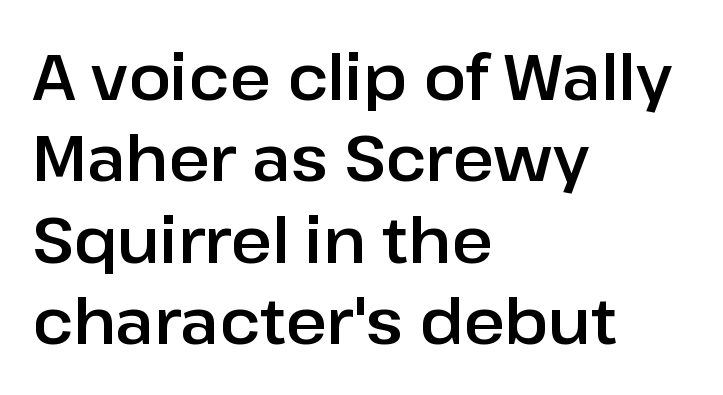
Which margin do the lines hug? The left one — the right edge is uneven. The letters stand straight up with perfectly vertical stems. The zone under the glyphs is completely vacant. The passage shown is typed in a proportional face where columns would drift. Each word holds together tightly as a unit, with standard inter-letter gaps. Typographically, this falls in the sans-serif category.
